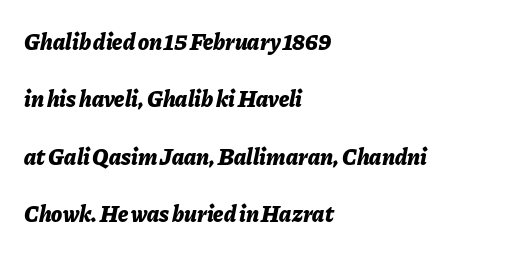
The image shows 23 px bold type, italic (leaning right); set left-aligned, loose line spacing (2.49x), normal letter spacing, not underlined.
